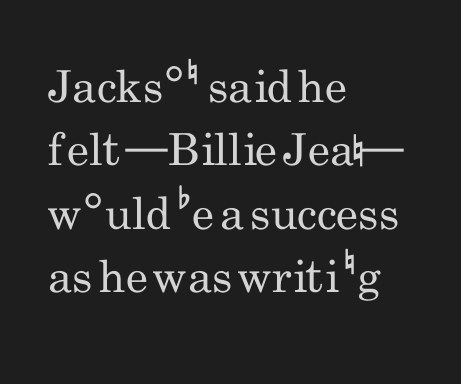
The image shows 44 px regular-weight, condensed sans-serif type, upright; set left-aligned, normal line spacing (1.44x), normal letter spacing, not underlined; low stroke contrast and a small x-height.
